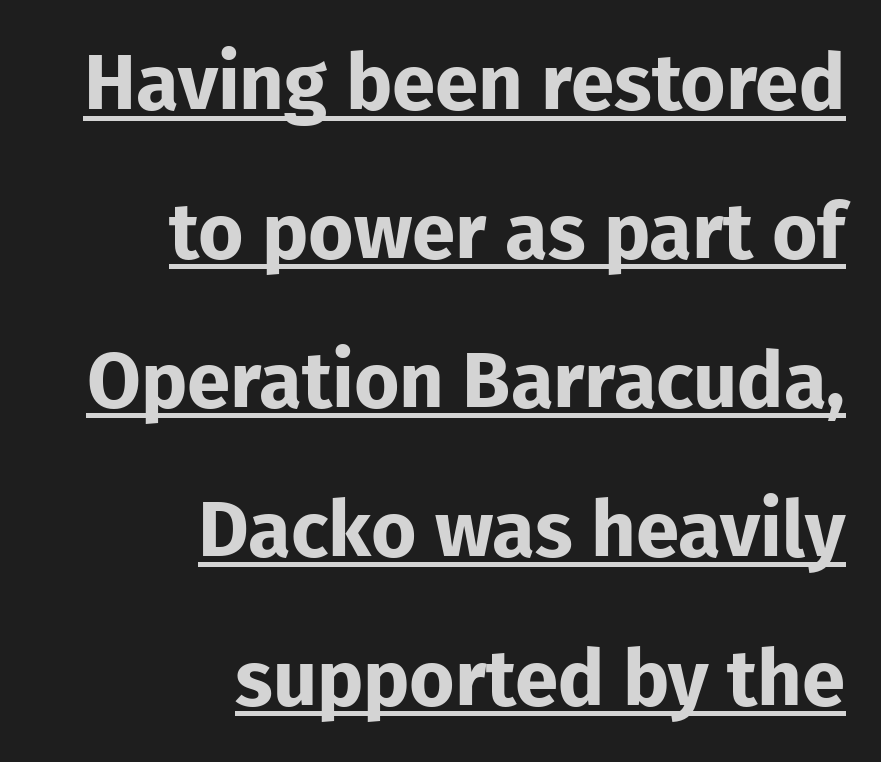
{"serif": "no", "italic": "no", "bold": "yes", "weight": "bold", "width": "normal", "stroke_contrast": "low", "x_height": "medium", "monospaced": "no", "underline": "yes", "align": "right", "line_spacing": "loose", "line_spacing_ratio": 1.91, "letter_spacing": "normal", "letter_spacing_em": 0.0, "glyph_px": 78}
